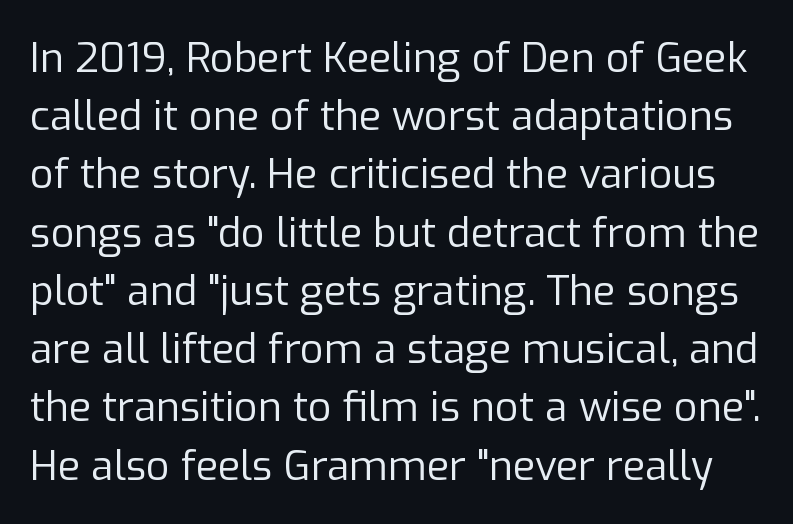
The image shows 41 px regular-weight sans-serif type, upright; set normal line spacing (1.42x), normal letter spacing, not underlined; low stroke contrast and a medium x-height.
